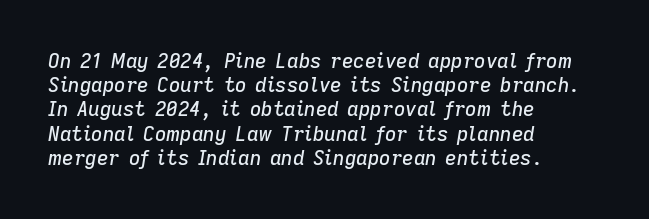
{"italic": "yes", "lean": "right", "slant_degrees": 9, "underline": "no", "align": "left", "line_spacing_ratio": 1.21, "letter_spacing": "normal", "letter_spacing_em": 0.0, "glyph_px": 20}
